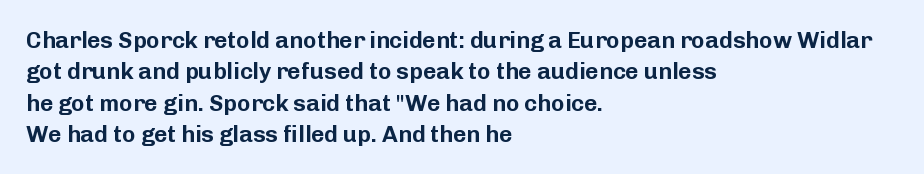
The passage shown is not underscored anywhere. The line texture is even and compact thanks to regular tracking. Nope, not italic — everything's standing straight. Each line starts at the same left margin while the right side varies. Notice how descenders clear the ascenders below comfortably — that's standard leading.
